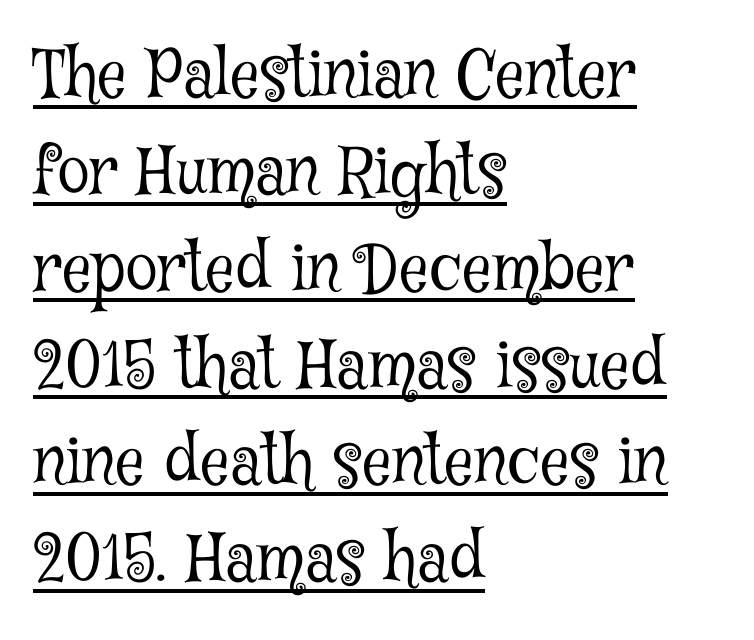
The image shows 65 px light, condensed serif type, upright; set left-aligned, normal line spacing (1.49x), normal letter spacing, underlined; low stroke contrast and a medium x-height.
